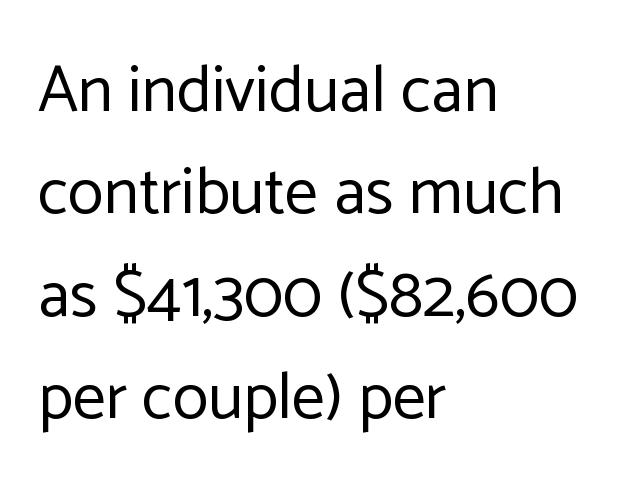
Q: Is the text bold? A: No.
Q: Is the text italic (slanted)? A: No, it is upright.
Q: Is the typeface a serif or a sans-serif typeface? A: Sans-serif.
Q: Is the text underlined? A: No.
Q: How is the paragraph aligned? A: Left-aligned.
Q: Is the spacing between letters normal or unusually wide? A: Normal.
Q: Is the spacing between lines tight, normal or loose? A: Normal.
Q: Width (condensed, normal, or wide)? A: Normal.
Q: Stroke contrast? A: Low.
Q: x-height? A: Medium.
Q: Monospaced? A: No.
